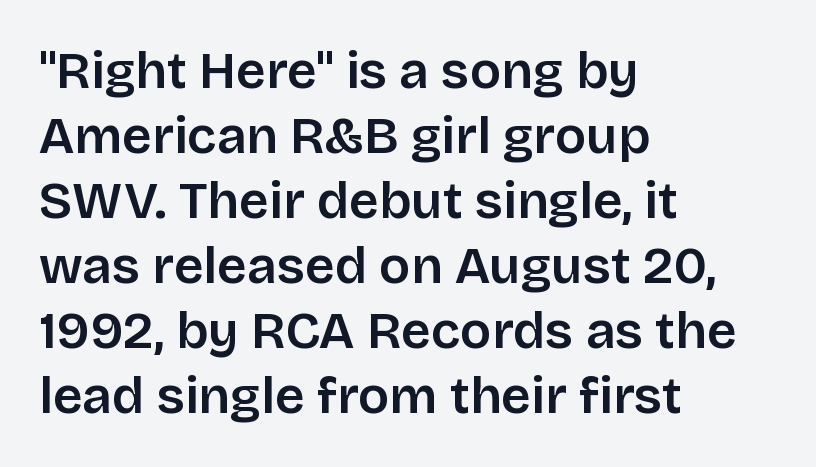
Q: Is the text italic (slanted)? A: No, it is upright.
Q: Is the typeface a serif or a sans-serif typeface? A: Sans-serif.
Q: Is the text underlined? A: No.
Q: How is the paragraph aligned? A: Left-aligned.
Q: Is the spacing between letters normal or unusually wide? A: Normal.
Q: Is the spacing between lines tight, normal or loose? A: Normal.
Q: Width (condensed, normal, or wide)? A: Normal.
Q: Stroke contrast? A: Low.
Q: x-height? A: Large.
Q: Monospaced? A: No.
